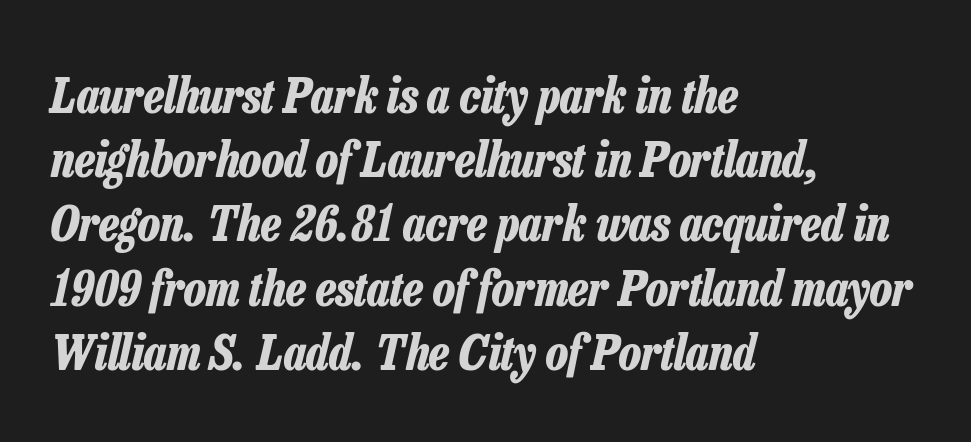
The image shows 49 px bold, condensed type, italic (leaning right); set left-aligned, normal line spacing (1.31x), normal letter spacing, not underlined; low stroke contrast and a medium x-height.
